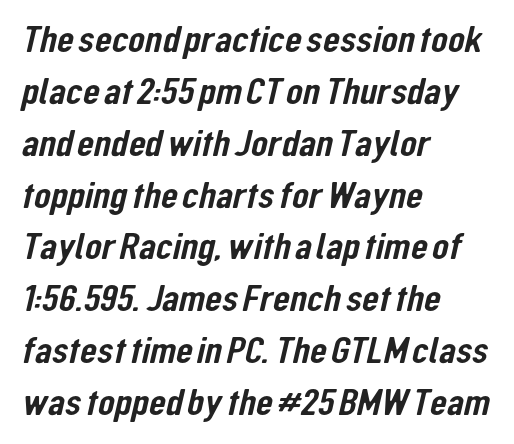
Q: Is the typeface a serif or a sans-serif typeface? A: Sans-serif.
Q: Is the text underlined? A: No.
Q: How is the paragraph aligned? A: Left-aligned.
Q: Is the spacing between letters normal or unusually wide? A: Normal.
Q: Is the spacing between lines tight, normal or loose? A: Normal.
Q: Width (condensed, normal, or wide)? A: Condensed.
Q: Stroke contrast? A: Low.
Q: x-height? A: Medium.
Q: Monospaced? A: No.
